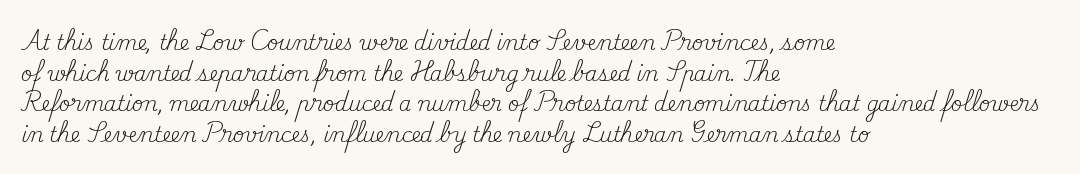
{"bold": "no", "underline": "no", "align": "left", "line_spacing": "normal", "line_spacing_ratio": 1.53, "letter_spacing": "normal", "letter_spacing_em": 0.0, "glyph_px": 20}
